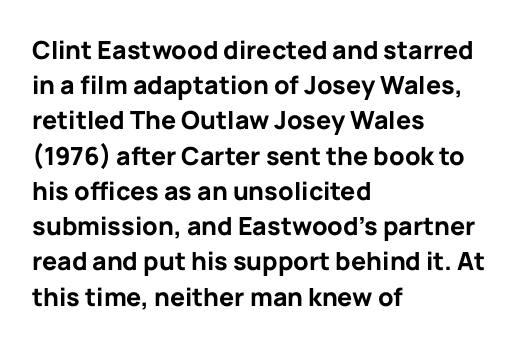
Here the glyphs are tracked normally, forming tight word shapes. Posture: upright roman. Plain, unruled lines of type. Leading matches the norm, producing a regular column.
